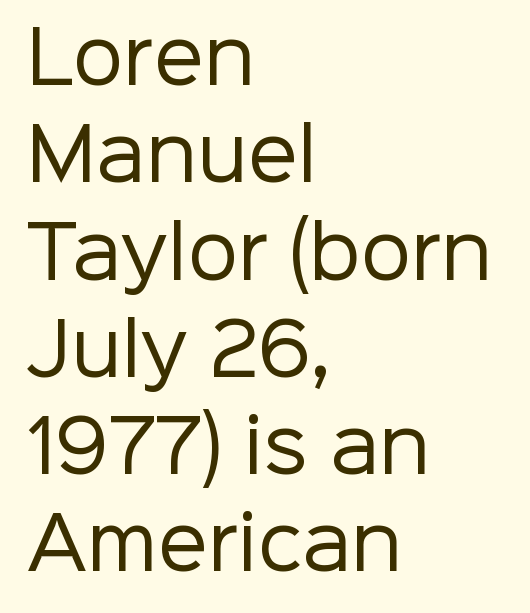
The image shows 71 px regular-weight sans-serif type, upright; set left-aligned, normal line spacing (1.37x), normal letter spacing, not underlined; low stroke contrast and a medium x-height.
